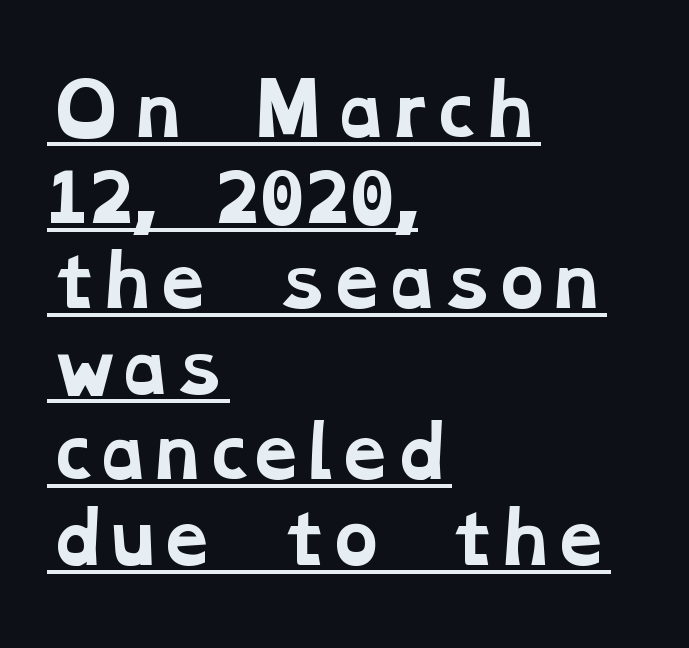
The image shows 69 px bold, wide serif type; set left-aligned, line spacing 1.24x, normal letter spacing, underlined; low stroke contrast and a medium x-height.
